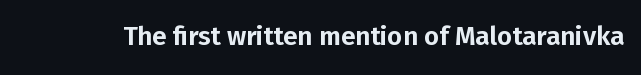
Is there any slant? The stems are plumb. Descenders are the only things crossing below the line. The line texture is even and compact thanks to regular tracking.
